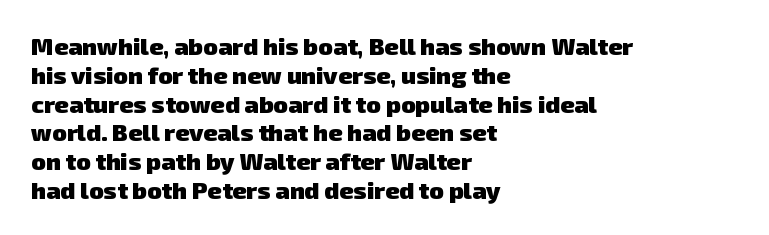
Q: Is the text bold? A: Yes.
Q: Is the text underlined? A: No.
Q: How is the paragraph aligned? A: Left-aligned.
Q: Is the spacing between letters normal or unusually wide? A: Normal.
